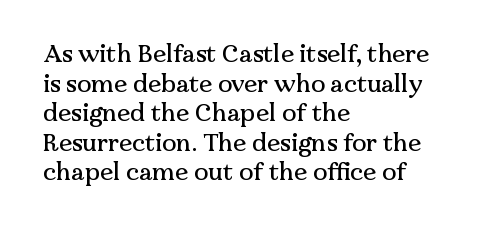
Q: Is the text italic (slanted)? A: No, it is upright.
Q: Is the text underlined? A: No.
Q: How is the paragraph aligned? A: Left-aligned.
Q: Is the spacing between letters normal or unusually wide? A: Normal.
